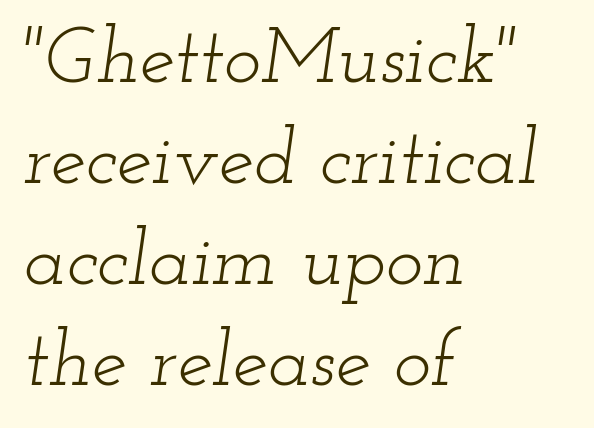
Q: Is the text bold? A: No.
Q: Is the text italic (slanted)? A: Yes, it leans right by about 12 degrees.
Q: Is the typeface a serif or a sans-serif typeface? A: Serif.
Q: Is the text underlined? A: No.
Q: How is the paragraph aligned? A: Left-aligned.
Q: Is the spacing between letters normal or unusually wide? A: Normal.
Q: Is the spacing between lines tight, normal or loose? A: Normal.
Q: Width (condensed, normal, or wide)? A: Wide.
Q: Stroke contrast? A: Low.
Q: x-height? A: Small.
Q: Monospaced? A: No.
